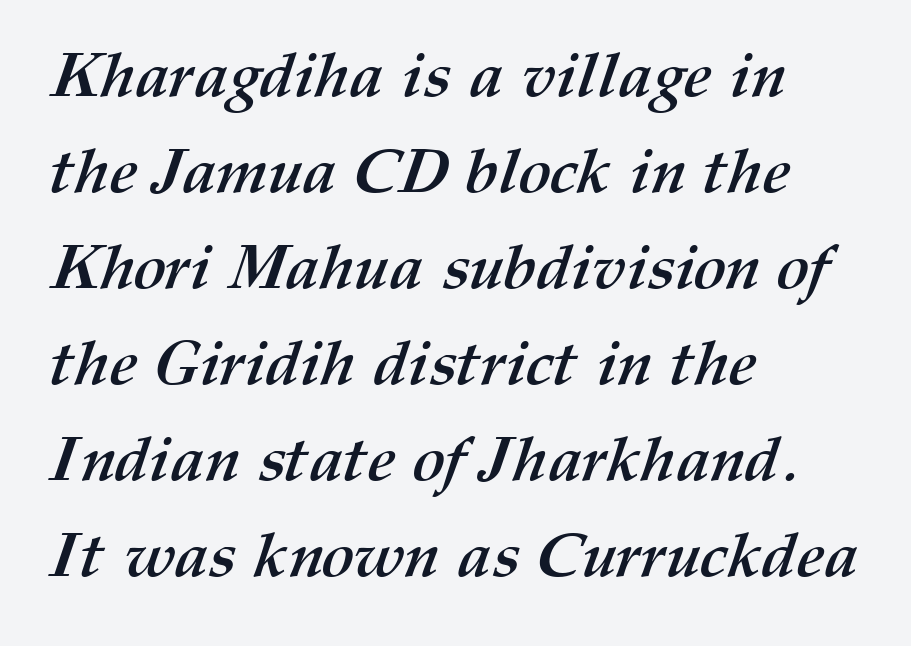
Q: Is the text bold? A: Yes.
Q: Is the text underlined? A: No.
Q: How is the paragraph aligned? A: Left-aligned.
Q: Is the spacing between letters normal or unusually wide? A: Normal.
Q: Is the spacing between lines tight, normal or loose? A: Normal.
Q: Width (condensed, normal, or wide)? A: Normal.
Q: Stroke contrast? A: Medium.
Q: x-height? A: Medium.
Q: Monospaced? A: No.
